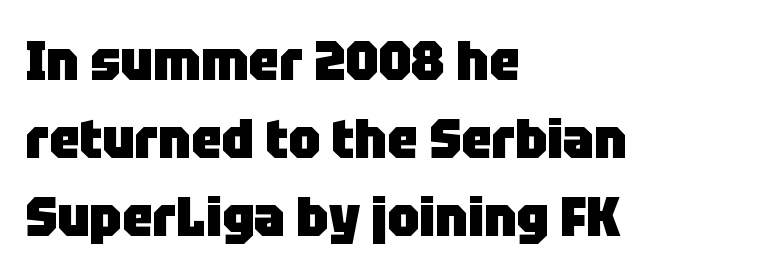
{"serif": "no", "italic": "no", "bold": "yes", "weight": "heavy", "width": "normal", "stroke_contrast": "low", "x_height": "large", "monospaced": "no", "underline": "no", "align": "left", "line_spacing": "normal", "line_spacing_ratio": 1.42, "letter_spacing": "normal", "letter_spacing_em": 0.0, "glyph_px": 55}
